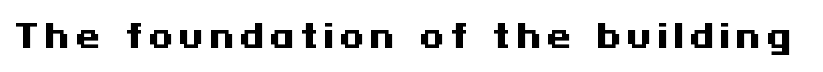
Q: Is the text bold? A: Yes.
Q: Is the text italic (slanted)? A: No, it is upright.
Q: Is the typeface a serif or a sans-serif typeface? A: Sans-serif.
Q: Is the text underlined? A: No.
Q: Width (condensed, normal, or wide)? A: Wide.
Q: Stroke contrast? A: Medium.
Q: x-height? A: Medium.
